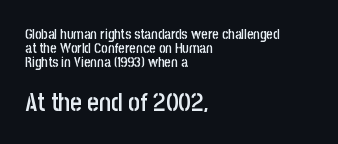
Q: Is the text bold? A: Semi-bold.
Q: Is the text italic (slanted)? A: No, it is upright.
Q: Is the text underlined? A: No.
Q: How is the paragraph aligned? A: Left-aligned.
Q: Is the spacing between letters normal or unusually wide? A: Normal.
Q: Is the spacing between lines tight, normal or loose? A: Tight.
Q: Which block of text is set in a larger size, the first (top) or the second (bottom)? A: The second (bottom) one.
